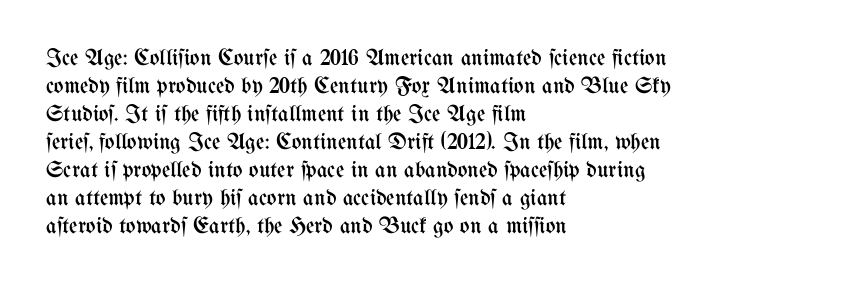
The image shows 23 px text type, upright; set left-aligned, line spacing 1.22x, normal letter spacing, not underlined.
